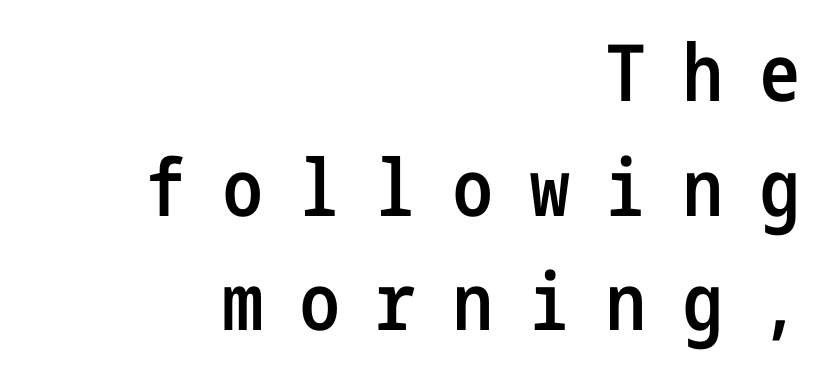
Successive baselines arrive at the customary interval. The axis of the letterforms is exactly vertical. Between one letter and the next there's a generous, obvious gap. Bold? Not quite — semibold, heavier than regular but stopping short.
